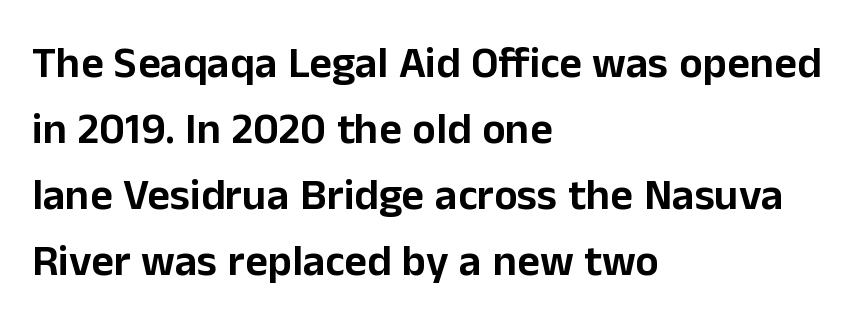
Note the varied advance widths — an 'i' is clearly narrower than an 'm'. This rendering leaves character spacing at its baseline value. Does the type have serifs? No, each stem ends abruptly. Regular leading. A classic flush-left, rag-right setting is used for this passage. If you drew a line through each stem, it would be perfectly vertical.
